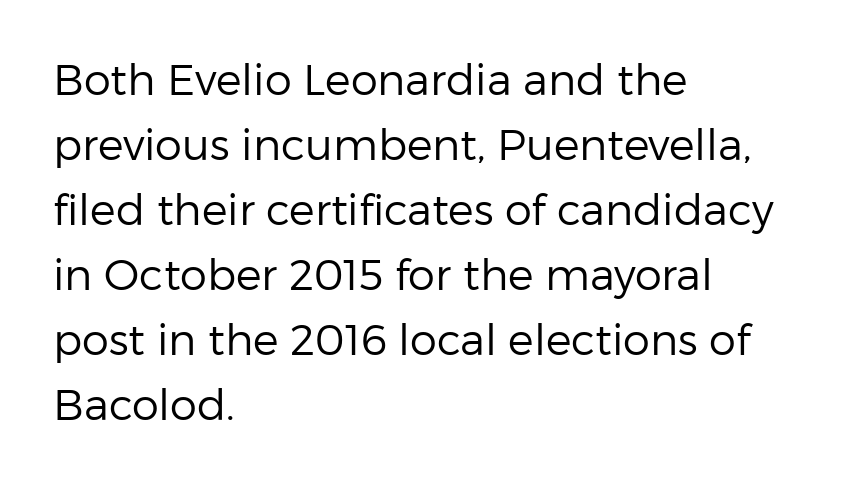
The image shows 43 px regular-weight sans-serif type, upright; set left-aligned, normal line spacing (1.51x), normal letter spacing, not underlined; low stroke contrast and a medium x-height.
